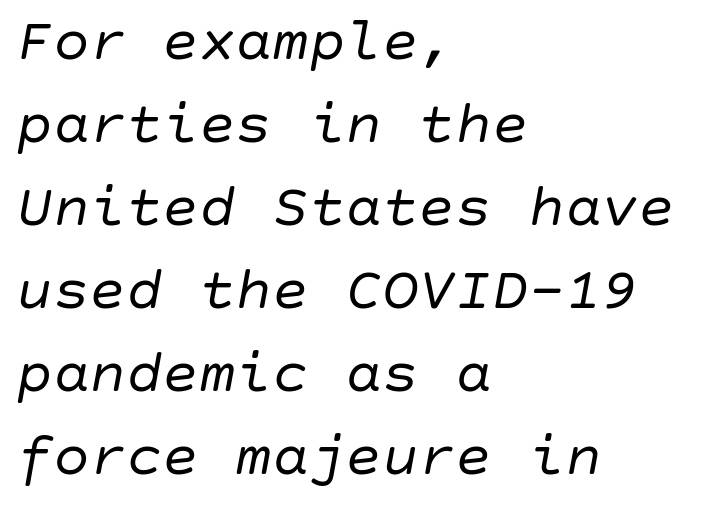
The image shows 61 px regular-weight type, italic (leaning right); set left-aligned, normal line spacing (1.36x), normal letter spacing, not underlined; low stroke contrast and a large x-height.
